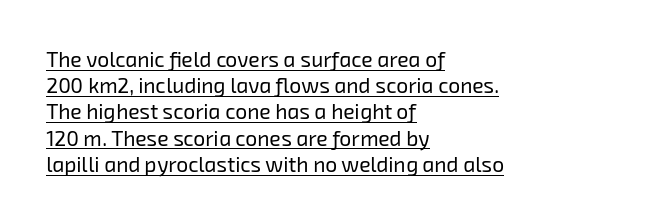
{"bold": "no", "underline": "yes", "align": "left", "line_spacing": "normal", "line_spacing_ratio": 1.25, "letter_spacing": "normal", "letter_spacing_em": 0.0, "glyph_px": 21}
